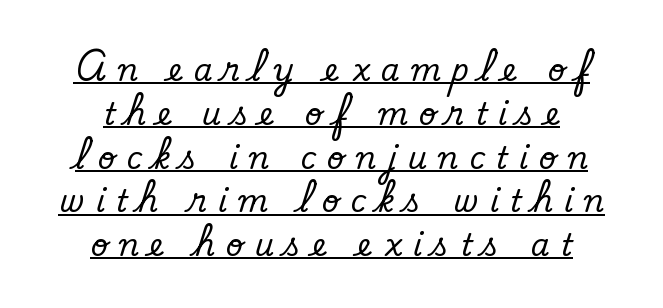
The image shows 30 px regular-weight sans-serif type; set centered, normal line spacing (1.46x), unusually wide letter spacing (+0.37 em), underlined; low stroke contrast and a small x-height.
